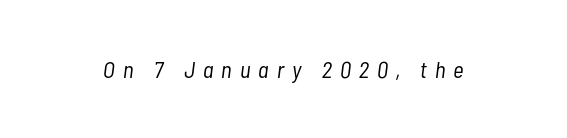
Q: Is the text bold? A: No.
Q: Is the text italic (slanted)? A: Yes, it leans right by about 7 degrees.
Q: Is the text underlined? A: No.
Q: Is the spacing between letters normal or unusually wide? A: Unusually wide.
